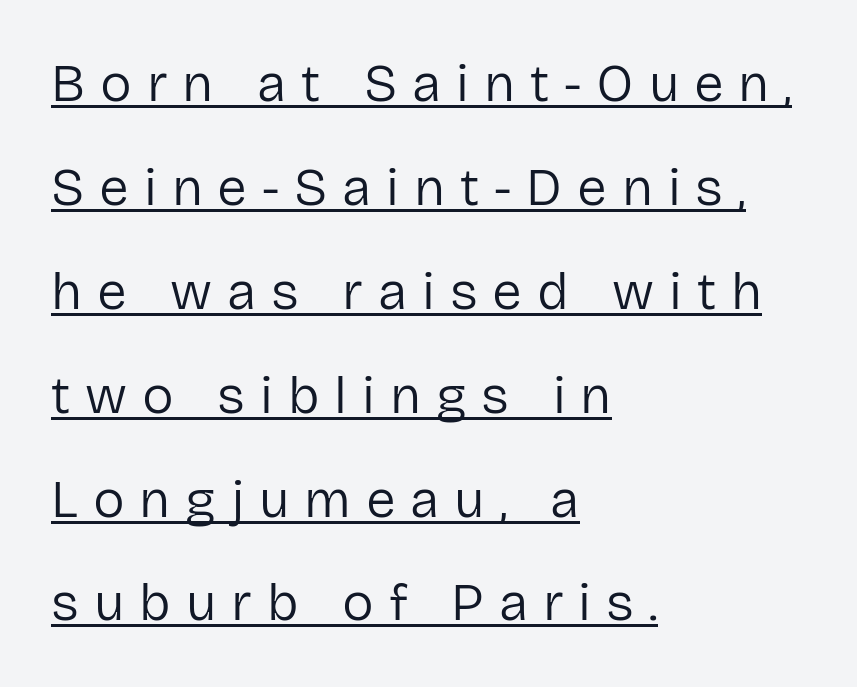
This sample has the flowing, uneven cadence of proportional lettering. Horizontal bands of white between lines are thick stripes. No italicization has been applied; the sample stays upright. The letters are spread apart with noticeably loose tracking. The weight would be labelled regular, book, light, or lighter still. Letterform terminals end flat and unadorned throughout the passage.
